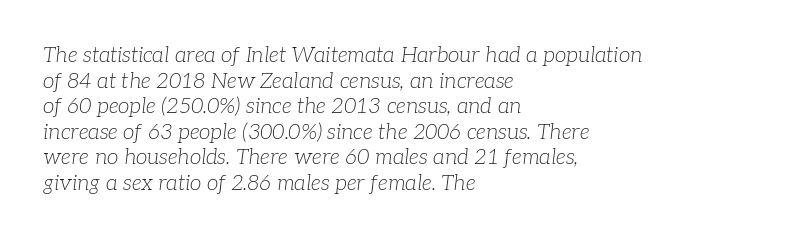
Q: Is the text bold? A: No.
Q: Is the text italic (slanted)? A: Yes, it leans right by about 7 degrees.
Q: Is the text underlined? A: No.
Q: How is the paragraph aligned? A: Left-aligned.
Q: Is the spacing between letters normal or unusually wide? A: Normal.
